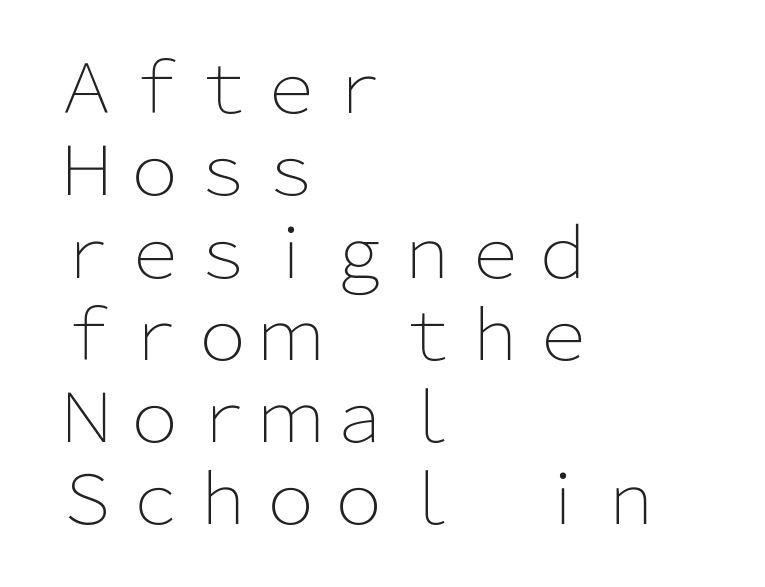
Words appear dense and cohesive because spacing is normal. The letterforms sit at book weight or below. The text was rendered using a sans face with plain stroke endings. The letters stand upright; this is a roman face. Character widths vary here, with narrow letters taking less room than wide ones.
